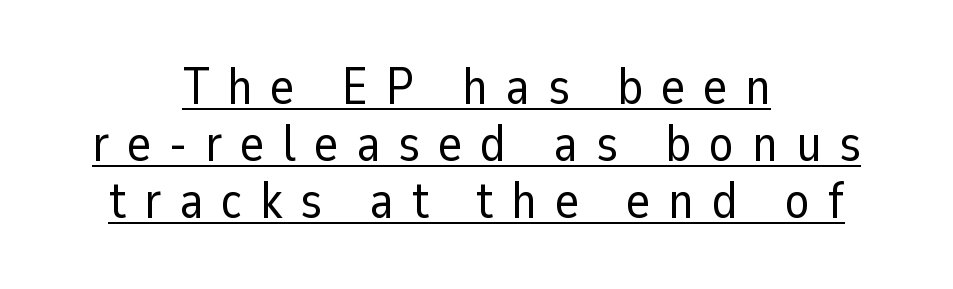
Q: Is the text bold? A: No.
Q: Is the text italic (slanted)? A: No, it is upright.
Q: Is the typeface a serif or a sans-serif typeface? A: Sans-serif.
Q: Is the text underlined? A: Yes.
Q: How is the paragraph aligned? A: Centered.
Q: Is the spacing between letters normal or unusually wide? A: Unusually wide.
Q: Is the spacing between lines tight, normal or loose? A: Tight.
Q: Width (condensed, normal, or wide)? A: Normal.
Q: Stroke contrast? A: Low.
Q: x-height? A: Medium.
Q: Monospaced? A: No.
